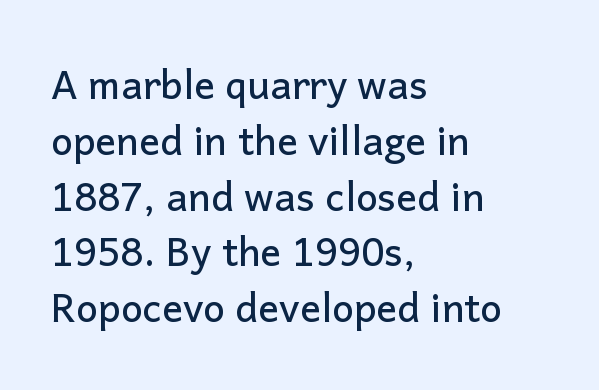
{"serif": "no", "italic": "no", "width": "normal", "stroke_contrast": "low", "x_height": "medium", "monospaced": "no", "underline": "no", "align": "left", "line_spacing": "normal", "line_spacing_ratio": 1.43, "letter_spacing": "normal", "letter_spacing_em": 0.0, "glyph_px": 39}
